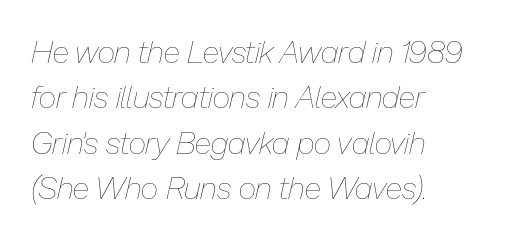
{"italic": "yes", "lean": "right", "slant_degrees": 13, "bold": "no", "weight": "thin", "width": "normal", "stroke_contrast": "low", "x_height": "medium", "monospaced": "no", "underline": "no", "align": "left", "line_spacing": "normal", "line_spacing_ratio": 1.46, "letter_spacing": "normal", "letter_spacing_em": 0.0, "glyph_px": 31}
